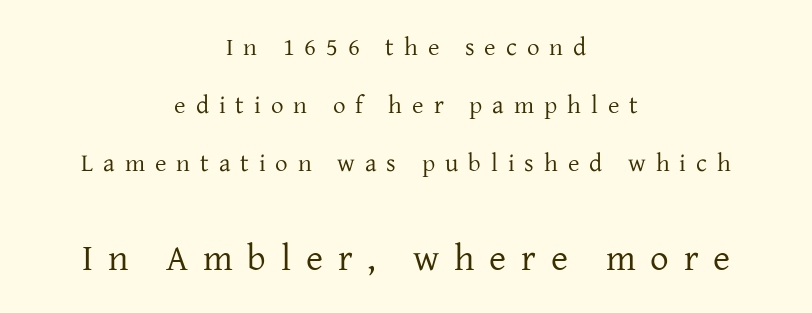
Q: Is the text bold? A: No.
Q: Is the text italic (slanted)? A: No, it is upright.
Q: Is the typeface a serif or a sans-serif typeface? A: Serif.
Q: Is the text underlined? A: No.
Q: How is the paragraph aligned? A: Centered.
Q: Is the spacing between letters normal or unusually wide? A: Unusually wide.
Q: Is the spacing between lines tight, normal or loose? A: Loose.
Q: Which block of text is set in a larger size, the first (top) or the second (bottom)? A: The second (bottom) one.
Q: Width (condensed, normal, or wide)? A: Normal.
Q: Stroke contrast? A: Low.
Q: x-height? A: Medium.
Q: Monospaced? A: No.
